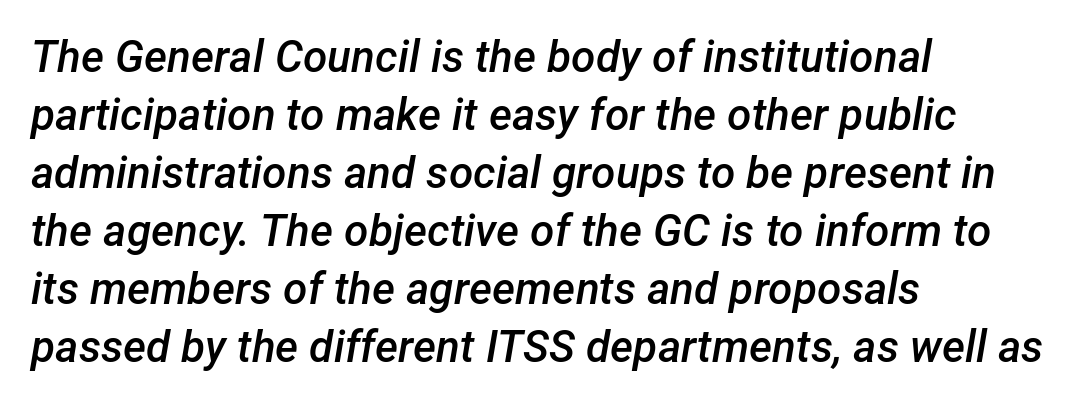
{"italic": "yes", "lean": "right", "slant_degrees": 12, "bold": "semi", "weight": "semibold", "width": "normal", "stroke_contrast": "low", "x_height": "medium", "monospaced": "no", "underline": "no", "align": "left", "line_spacing": "normal", "line_spacing_ratio": 1.32, "letter_spacing": "normal", "letter_spacing_em": 0.0, "glyph_px": 44}
